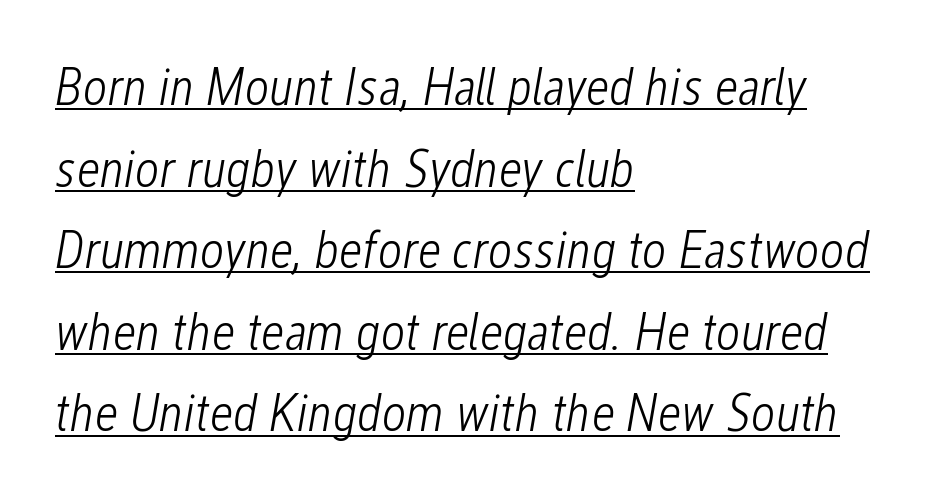
Caption: standard tracking, unaltered. You could not count columns in this text — the font is proportionally spaced. Honestly, the row spacing looks completely unremarkable. Alignment: flush left. The font sits on the lighter half of the weight spectrum, regular included.
